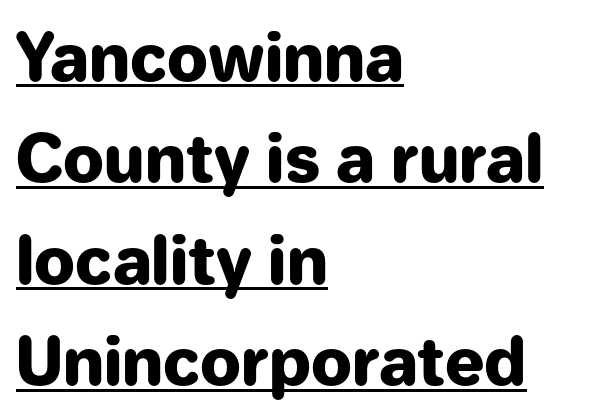
Q: Is the text bold? A: Yes.
Q: Is the text italic (slanted)? A: No, it is upright.
Q: Is the typeface a serif or a sans-serif typeface? A: Sans-serif.
Q: Is the text underlined? A: Yes.
Q: How is the paragraph aligned? A: Left-aligned.
Q: Is the spacing between letters normal or unusually wide? A: Normal.
Q: Is the spacing between lines tight, normal or loose? A: Normal.
Q: Width (condensed, normal, or wide)? A: Normal.
Q: Stroke contrast? A: Low.
Q: x-height? A: Medium.
Q: Monospaced? A: No.
